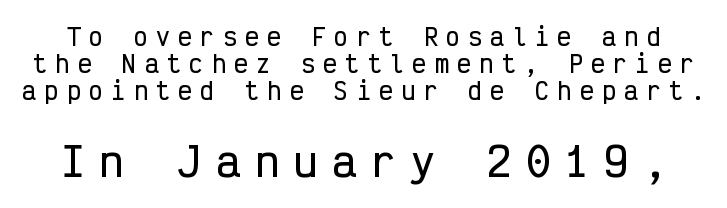
Q: Is the text italic (slanted)? A: No, it is upright.
Q: Is the typeface a serif or a sans-serif typeface? A: Sans-serif.
Q: Is the text underlined? A: No.
Q: Is the spacing between letters normal or unusually wide? A: Unusually wide.
Q: Which block of text is set in a larger size, the first (top) or the second (bottom)? A: The second (bottom) one.
Q: Width (condensed, normal, or wide)? A: Condensed.
Q: Stroke contrast? A: Low.
Q: x-height? A: Medium.
Q: Monospaced? A: Yes.
